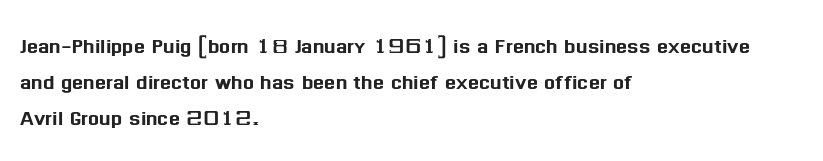
This is roman type, the default non-slanted kind. Standard letterfit; no display-style spreading of the glyphs. Evenly set lines give the paragraph a standard silhouette. The specimen omits any rule beneath the text block's lines. The paragraph shown leans on its left margin.
